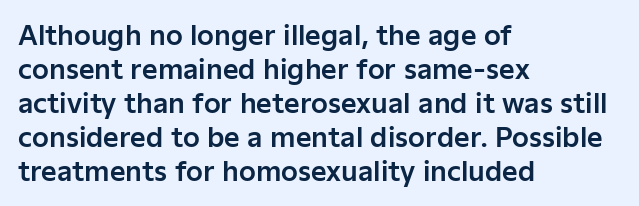
This sample uses plain, unmodified letter spacing. The setting favours the left margin, as ordinary paragraphs usually do. Does the lettering tilt? It doesn't — this is upright. Is there much room between lines? A standard amount, neither cramped nor airy.
